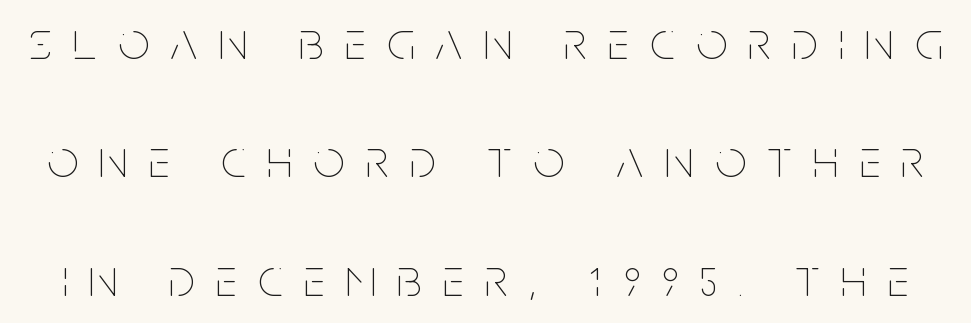
The image shows 54 px thin, condensed type, upright; set loose line spacing (2.19x), unusually wide letter spacing (+0.4 em), not underlined; low stroke contrast and a large x-height.
